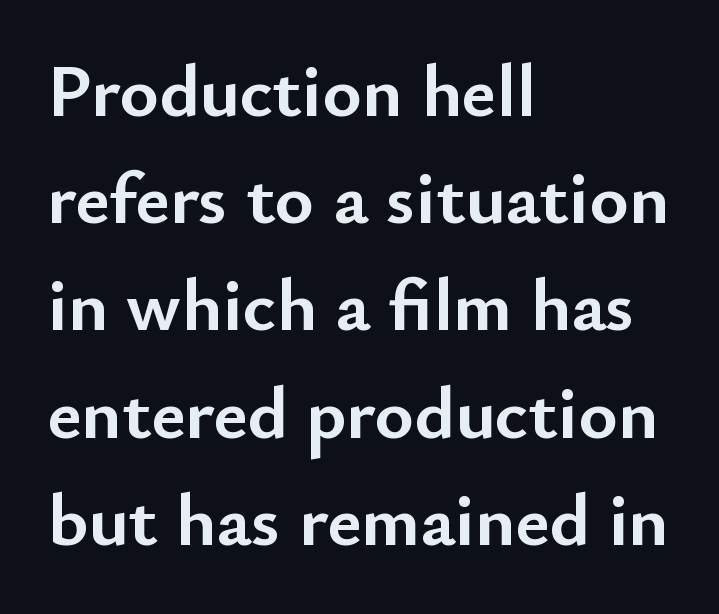
A normal amount of white space separates one row of letters from the next. The passage shown is not underscored anywhere. The letters carry no serifs — their stems end cleanly without finishing strokes. This is heavy type, rendered in bold.
